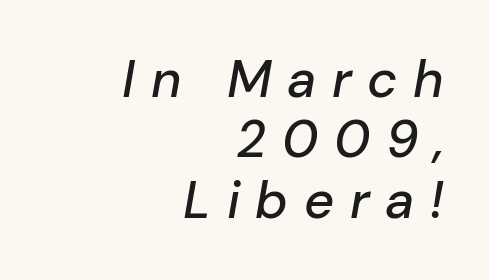
The image shows 52 px text type, italic (leaning right); set right-aligned, line spacing 1.16x, unusually wide letter spacing (+0.3 em), not underlined; low stroke contrast and a medium x-height.
